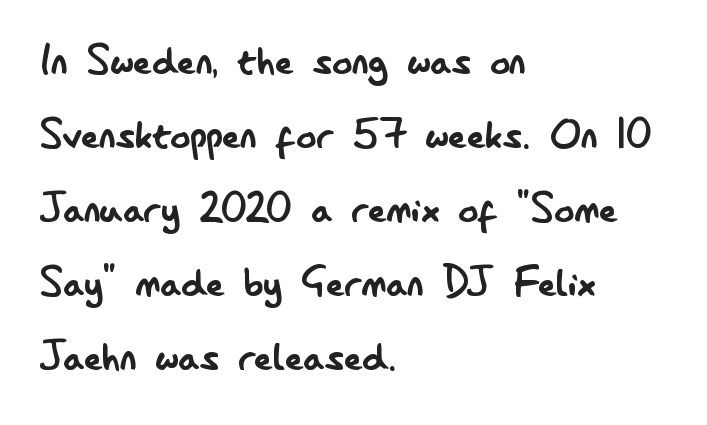
Q: Is the text bold? A: No.
Q: Is the text italic (slanted)? A: No, it is upright.
Q: Is the typeface a serif or a sans-serif typeface? A: Sans-serif.
Q: Is the text underlined? A: No.
Q: How is the paragraph aligned? A: Left-aligned.
Q: Is the spacing between letters normal or unusually wide? A: Normal.
Q: Is the spacing between lines tight, normal or loose? A: Normal.
Q: Width (condensed, normal, or wide)? A: Condensed.
Q: Stroke contrast? A: Low.
Q: x-height? A: Small.
Q: Monospaced? A: No.
